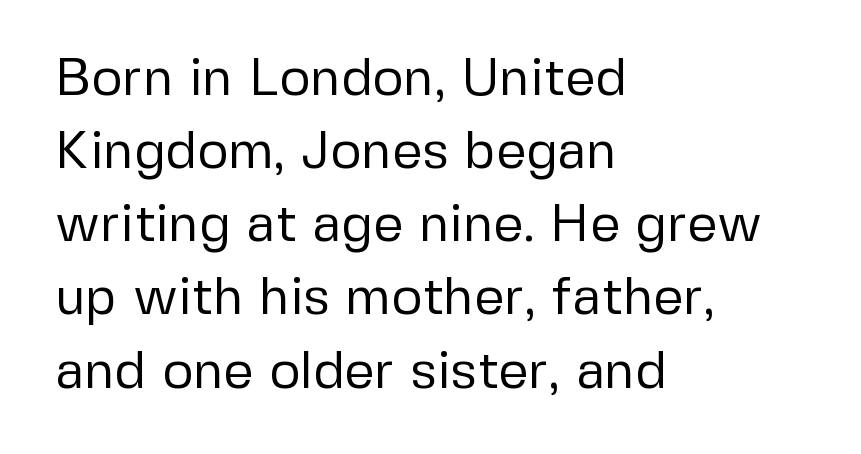
Q: Is the text bold? A: No.
Q: Is the text italic (slanted)? A: No, it is upright.
Q: Is the typeface a serif or a sans-serif typeface? A: Sans-serif.
Q: Is the text underlined? A: No.
Q: How is the paragraph aligned? A: Left-aligned.
Q: Is the spacing between letters normal or unusually wide? A: Normal.
Q: Is the spacing between lines tight, normal or loose? A: Normal.
Q: Width (condensed, normal, or wide)? A: Normal.
Q: Stroke contrast? A: Low.
Q: x-height? A: Medium.
Q: Monospaced? A: No.
